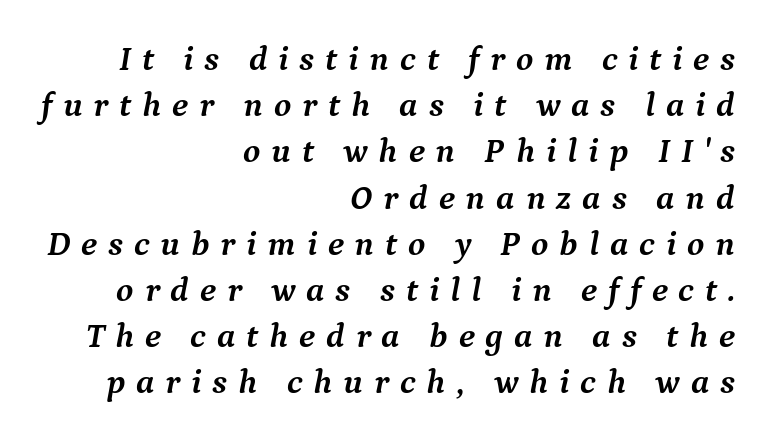
{"serif": "yes", "italic": "yes", "lean": "right", "slant_degrees": 9, "bold": "yes", "weight": "semibold", "width": "normal", "stroke_contrast": "medium", "x_height": "medium", "monospaced": "no", "underline": "no", "align": "right", "line_spacing": "normal", "line_spacing_ratio": 1.32, "letter_spacing": "wide", "letter_spacing_em": 0.31, "glyph_px": 35}
